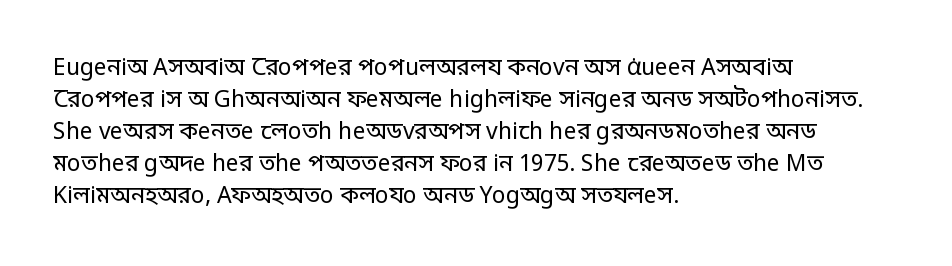
Caption: standard tracking, unaltered. Does the leading feel generous? No, just average. The lines are quadded left. Check the space under the baseline: it is left empty.
